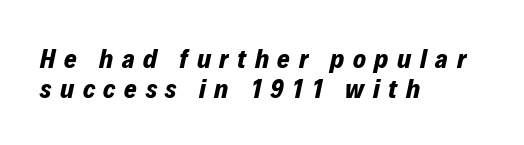
The image shows 27 px bold type, italic (leaning right); set left-aligned, tight line spacing (1.12x), unusually wide letter spacing (+0.32 em), not underlined.
